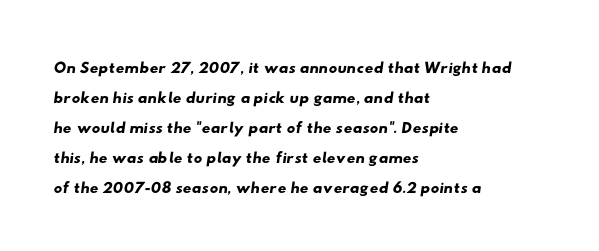
{"underline": "no", "align": "left", "line_spacing": "normal", "line_spacing_ratio": 1.25, "letter_spacing": "normal", "letter_spacing_em": 0.0, "glyph_px": 24}
